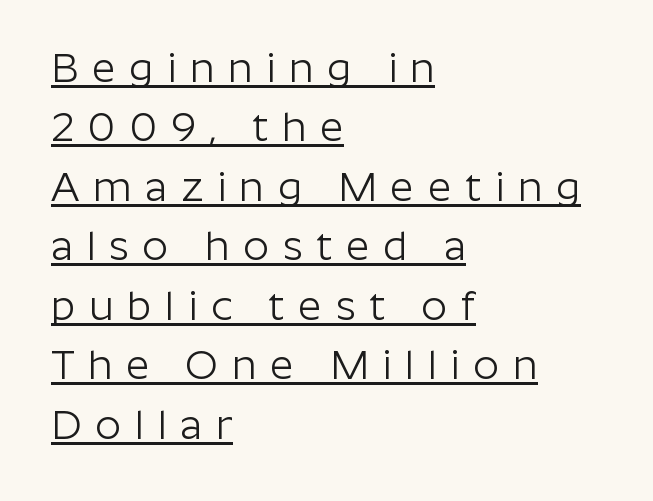
Q: Is the text bold? A: No.
Q: Is the text italic (slanted)? A: No, it is upright.
Q: Is the typeface a serif or a sans-serif typeface? A: Sans-serif.
Q: Is the text underlined? A: Yes.
Q: How is the paragraph aligned? A: Left-aligned.
Q: Is the spacing between letters normal or unusually wide? A: Unusually wide.
Q: Is the spacing between lines tight, normal or loose? A: Normal.
Q: Width (condensed, normal, or wide)? A: Normal.
Q: Stroke contrast? A: Low.
Q: x-height? A: Medium.
Q: Monospaced? A: No.
